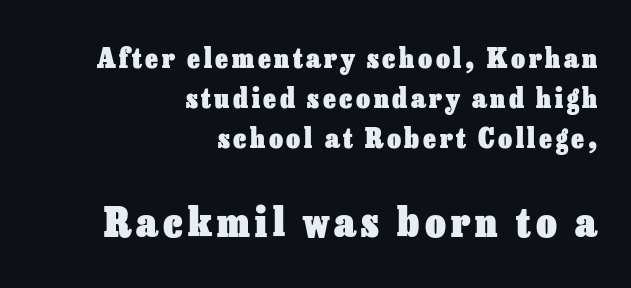
The image shows 40 px heavy type, upright; set right-aligned, normal line spacing (1.49x), not underlined; the second (bottom) block is 1.48x larger; low stroke contrast and a medium x-height.
